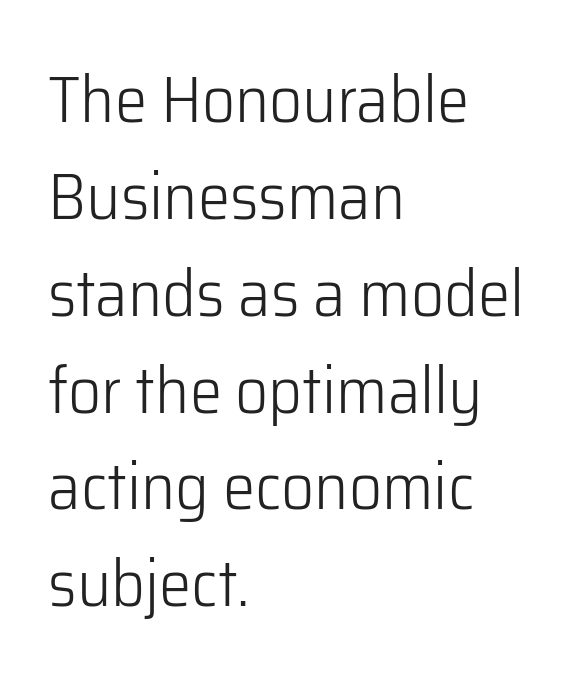
Q: Is the text bold? A: No.
Q: Is the text italic (slanted)? A: No, it is upright.
Q: Is the typeface a serif or a sans-serif typeface? A: Sans-serif.
Q: Is the text underlined? A: No.
Q: How is the paragraph aligned? A: Left-aligned.
Q: Is the spacing between letters normal or unusually wide? A: Normal.
Q: Is the spacing between lines tight, normal or loose? A: Normal.
Q: Width (condensed, normal, or wide)? A: Normal.
Q: Stroke contrast? A: Low.
Q: x-height? A: Medium.
Q: Monospaced? A: No.
